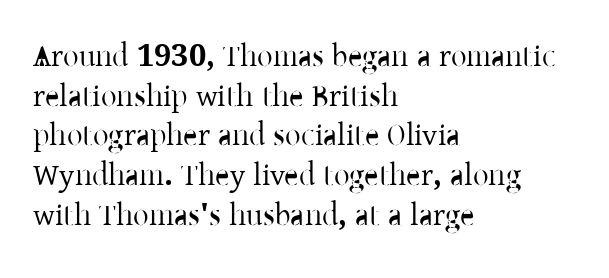
Q: Is the text italic (slanted)? A: No, it is upright.
Q: Is the typeface a serif or a sans-serif typeface? A: Serif.
Q: Is the text underlined? A: No.
Q: How is the paragraph aligned? A: Left-aligned.
Q: Is the spacing between letters normal or unusually wide? A: Normal.
Q: Is the spacing between lines tight, normal or loose? A: Normal.
Q: Width (condensed, normal, or wide)? A: Normal.
Q: Stroke contrast? A: Low.
Q: x-height? A: Medium.
Q: Monospaced? A: No.
